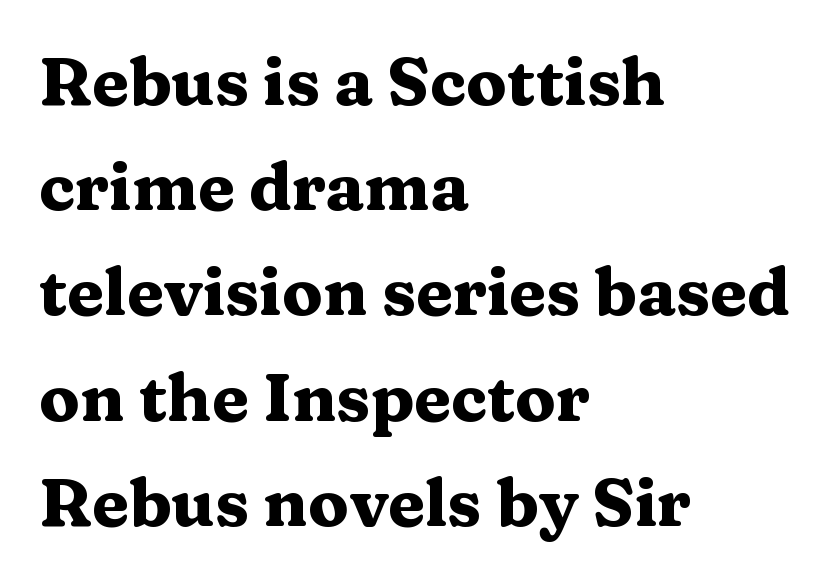
{"serif": "yes", "italic": "no", "bold": "yes", "weight": "heavy", "width": "wide", "stroke_contrast": "medium", "x_height": "medium", "monospaced": "no", "underline": "no", "align": "left", "line_spacing": "normal", "line_spacing_ratio": 1.57, "letter_spacing": "normal", "letter_spacing_em": 0.0, "glyph_px": 67}
